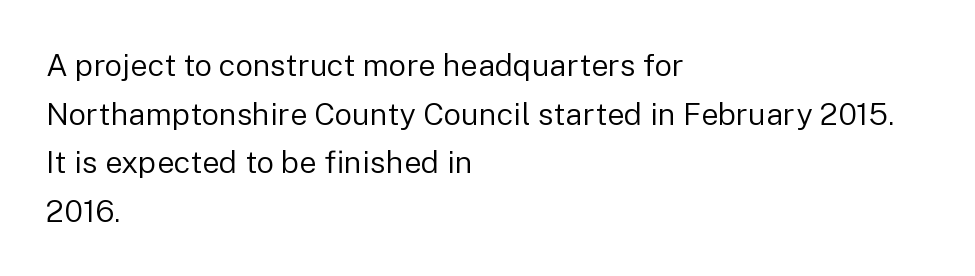
The image shows 31 px regular-weight sans-serif type, upright; set left-aligned, normal line spacing (1.57x), normal letter spacing, not underlined; low stroke contrast and a medium x-height.
